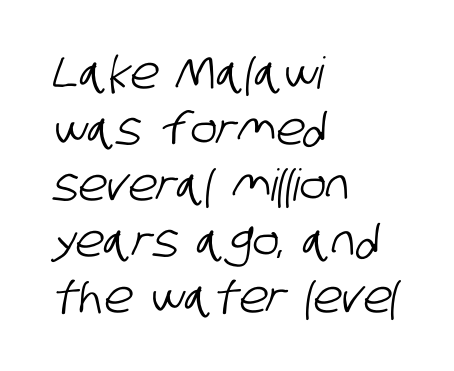
Observe the absence of serifs on each vertical stroke in this sample. Here the designer chose a conventional face with non-uniform glyph widths. Does the leading feel generous? No, just average. Each word holds together tightly as a unit, with standard inter-letter gaps.
